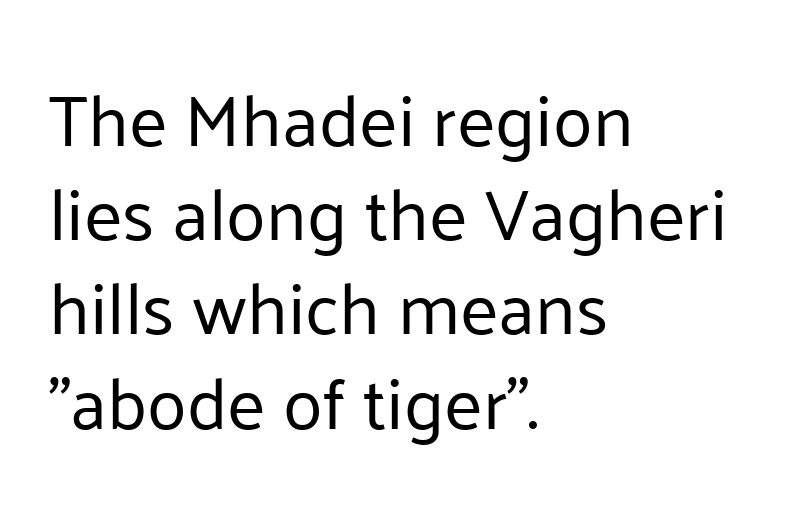
Looks like regular typesetting: each glyph gets only the width it needs. Does extra space separate the letters? No, they use regular spacing. Descenders hang freely into open space. Characters remain perfectly vertical along every line. Weight: in the light-to-regular range. The type family on display is of the sans-serif kind.
